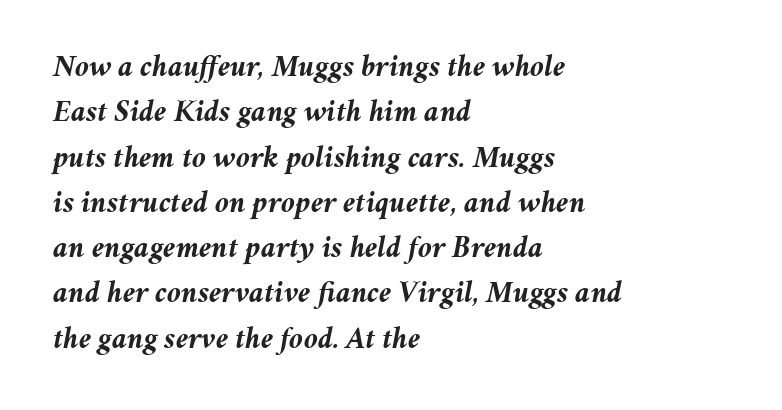
{"italic": "yes", "lean": "right", "slant_degrees": 11, "bold": "yes", "weight": "semibold", "width": "normal", "stroke_contrast": "medium", "x_height": "medium", "monospaced": "no", "underline": "no", "align": "left", "line_spacing": "normal", "line_spacing_ratio": 1.46, "letter_spacing": "normal", "letter_spacing_em": 0.0, "glyph_px": 31}
